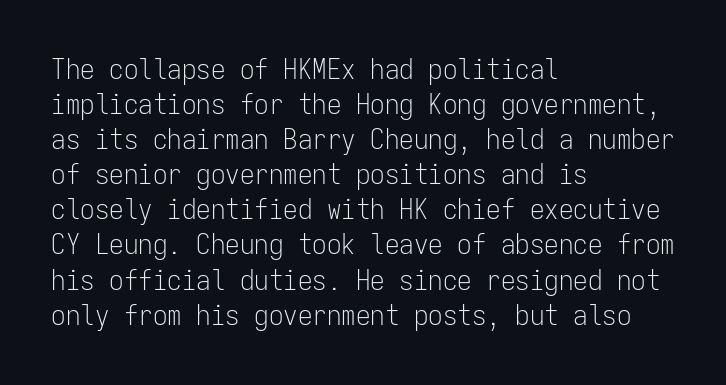
{"serif": "no", "italic": "no", "bold": "no", "weight": "light", "width": "condensed", "stroke_contrast": "low", "x_height": "medium", "monospaced": "yes", "underline": "no", "align": "left", "line_spacing_ratio": 1.21, "letter_spacing": "normal", "letter_spacing_em": 0.0, "glyph_px": 29}
